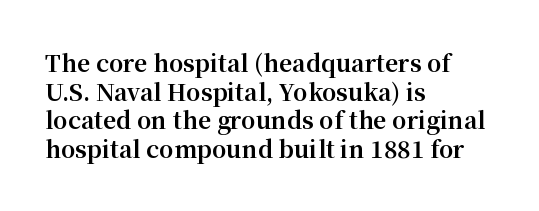
{"italic": "no", "bold": "yes", "underline": "no", "align": "left", "line_spacing": "normal", "line_spacing_ratio": 1.25, "letter_spacing": "normal", "letter_spacing_em": 0.0, "glyph_px": 23}
